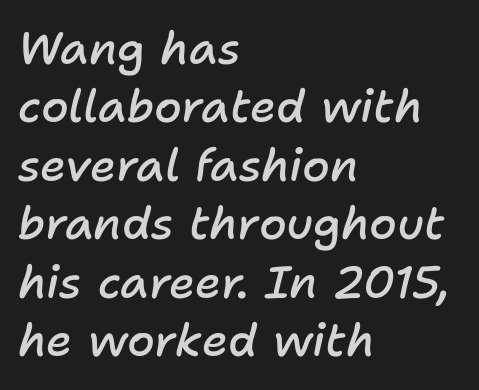
{"italic": "yes", "lean": "right", "slant_degrees": 11, "bold": "semi", "weight": "semibold", "width": "normal", "stroke_contrast": "low", "x_height": "medium", "monospaced": "no", "underline": "no", "align": "left", "line_spacing": "normal", "line_spacing_ratio": 1.3, "letter_spacing": "normal", "letter_spacing_em": 0.0, "glyph_px": 45}
